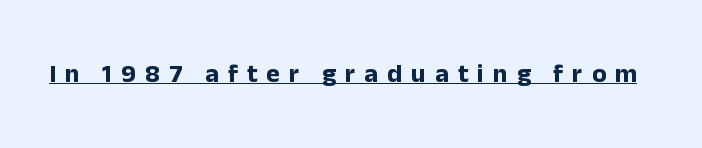
It's the straight-up-and-down kind of type. Underlining? Definitely there. How are the letters spaced? Widely, with obvious added tracking. Weight check: bold — yes, fully.
